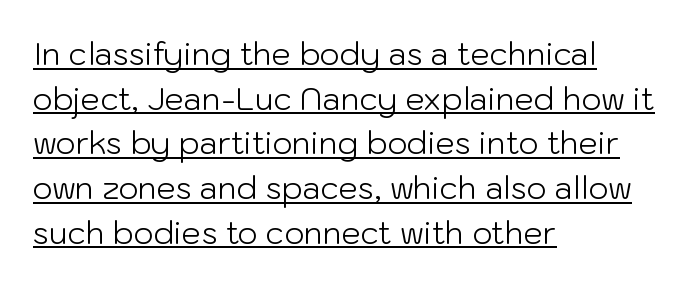
{"serif": "no", "italic": "no", "bold": "no", "weight": "light", "width": "normal", "stroke_contrast": "low", "x_height": "medium", "monospaced": "no", "underline": "yes", "align": "left", "line_spacing": "normal", "line_spacing_ratio": 1.44, "letter_spacing": "normal", "letter_spacing_em": 0.0, "glyph_px": 31}
